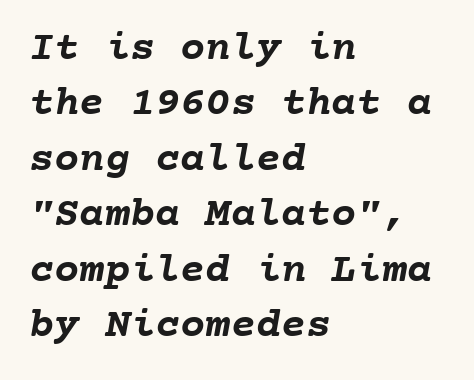
{"bold": "yes", "weight": "semibold", "width": "normal", "stroke_contrast": "low", "x_height": "medium", "monospaced": "yes", "underline": "no", "align": "left", "line_spacing": "normal", "line_spacing_ratio": 1.32, "letter_spacing": "normal", "letter_spacing_em": 0.0, "glyph_px": 42}
